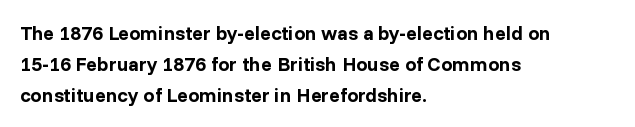
{"italic": "no", "bold": "yes", "underline": "no", "align": "left", "line_spacing": "normal", "line_spacing_ratio": 1.54, "letter_spacing": "normal", "letter_spacing_em": 0.0, "glyph_px": 20}
